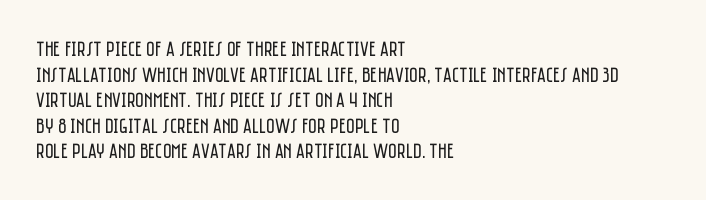
Q: Is the text bold? A: No.
Q: Is the text italic (slanted)? A: No, it is upright.
Q: Is the text underlined? A: No.
Q: How is the paragraph aligned? A: Left-aligned.
Q: Is the spacing between letters normal or unusually wide? A: Normal.
